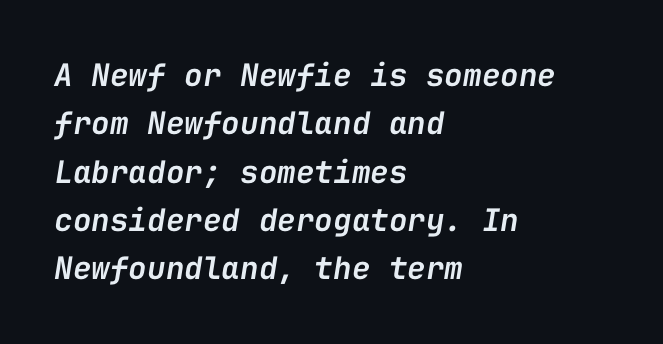
The image shows 31 px semibold type, italic (leaning right), monospaced; set left-aligned, normal line spacing (1.56x), normal letter spacing, not underlined; low stroke contrast and a medium x-height.
